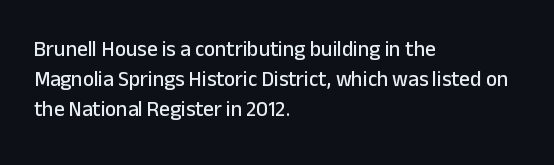
{"italic": "no", "underline": "no", "align": "left", "line_spacing": "normal", "line_spacing_ratio": 1.42, "letter_spacing": "normal", "letter_spacing_em": 0.0, "glyph_px": 21}
